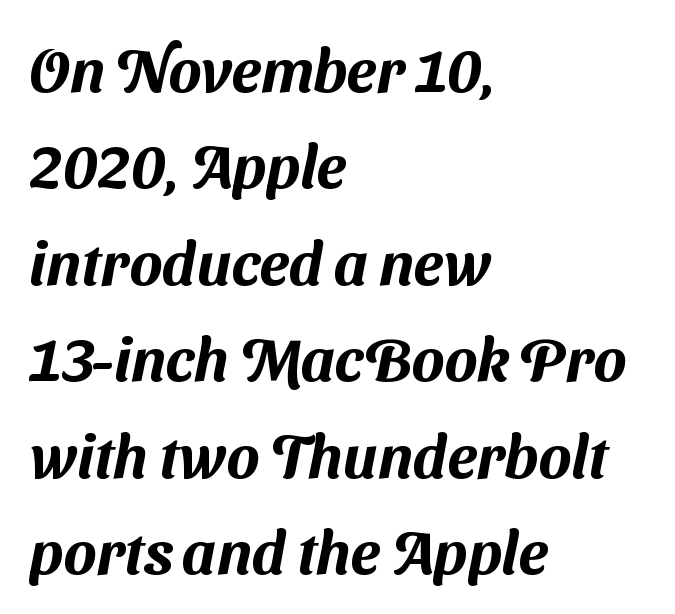
Q: Is the typeface a serif or a sans-serif typeface? A: Sans-serif.
Q: Is the text underlined? A: No.
Q: How is the paragraph aligned? A: Left-aligned.
Q: Is the spacing between letters normal or unusually wide? A: Normal.
Q: Is the spacing between lines tight, normal or loose? A: Normal.
Q: Width (condensed, normal, or wide)? A: Normal.
Q: Stroke contrast? A: Medium.
Q: x-height? A: Medium.
Q: Monospaced? A: No.
